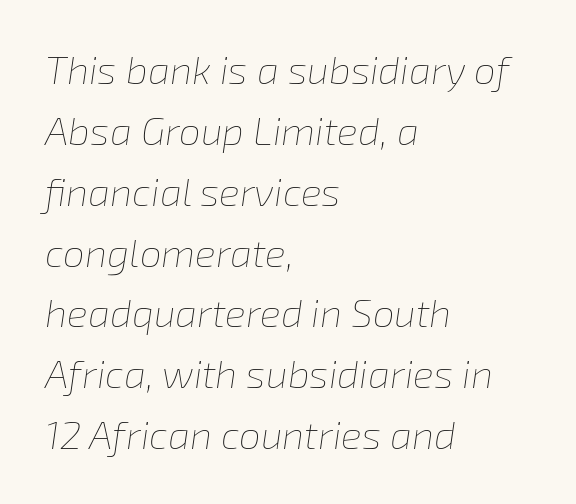
Q: Is the text bold? A: No.
Q: Is the text italic (slanted)? A: Yes, it leans right by about 8 degrees.
Q: Is the text underlined? A: No.
Q: How is the paragraph aligned? A: Left-aligned.
Q: Is the spacing between letters normal or unusually wide? A: Normal.
Q: Is the spacing between lines tight, normal or loose? A: Normal.
Q: Width (condensed, normal, or wide)? A: Normal.
Q: Stroke contrast? A: Low.
Q: x-height? A: Medium.
Q: Monospaced? A: No.
